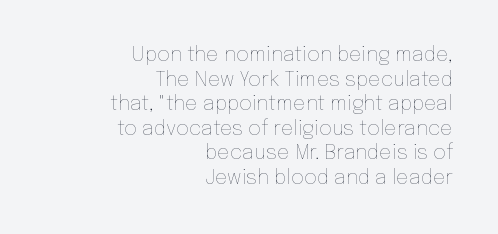
Q: Is the text bold? A: No.
Q: Is the text italic (slanted)? A: No, it is upright.
Q: Is the text underlined? A: No.
Q: How is the paragraph aligned? A: Right-aligned.
Q: Is the spacing between letters normal or unusually wide? A: Normal.
